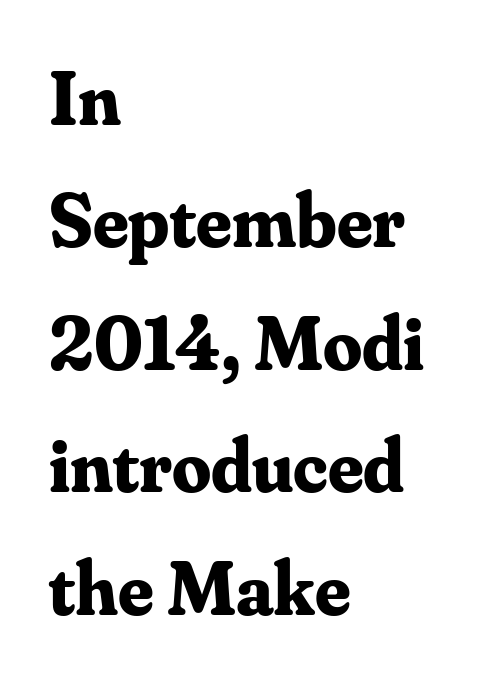
Posture: vertical. Look at the stroke-to-counter ratio: heavy, a bold. A typesetter would call this proportional, since set widths differ per character. How are the letters spaced? Ordinarily, with no added tracking.
